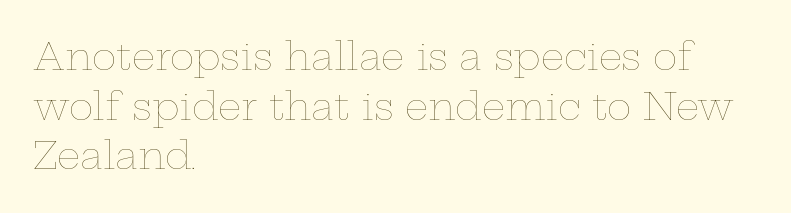
{"italic": "no", "bold": "no", "weight": "thin", "width": "wide", "stroke_contrast": "low", "x_height": "medium", "monospaced": "no", "underline": "no", "align": "left", "line_spacing": "normal", "line_spacing_ratio": 1.34, "letter_spacing": "normal", "letter_spacing_em": 0.0, "glyph_px": 37}
